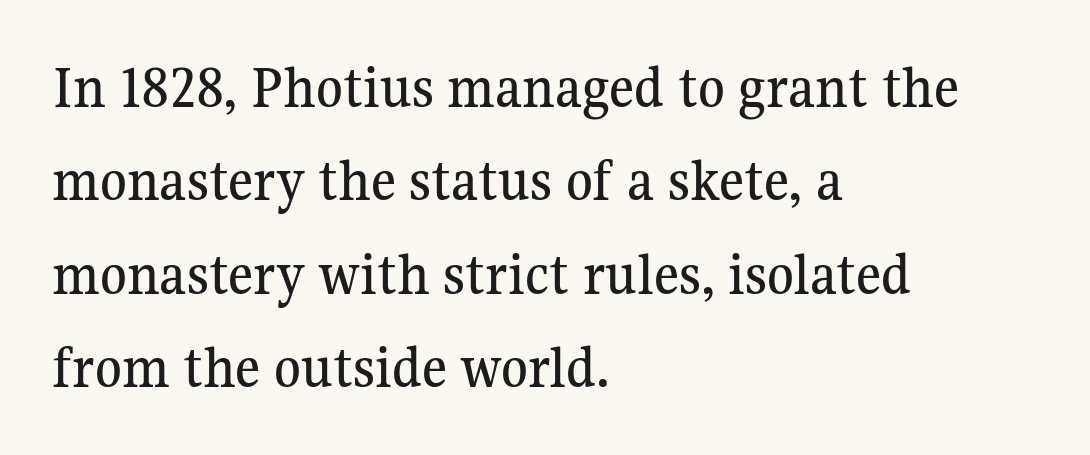
The image shows 61 px serif type, upright; set left-aligned, normal line spacing (1.53x), normal letter spacing, not underlined; medium stroke contrast and a medium x-height.
